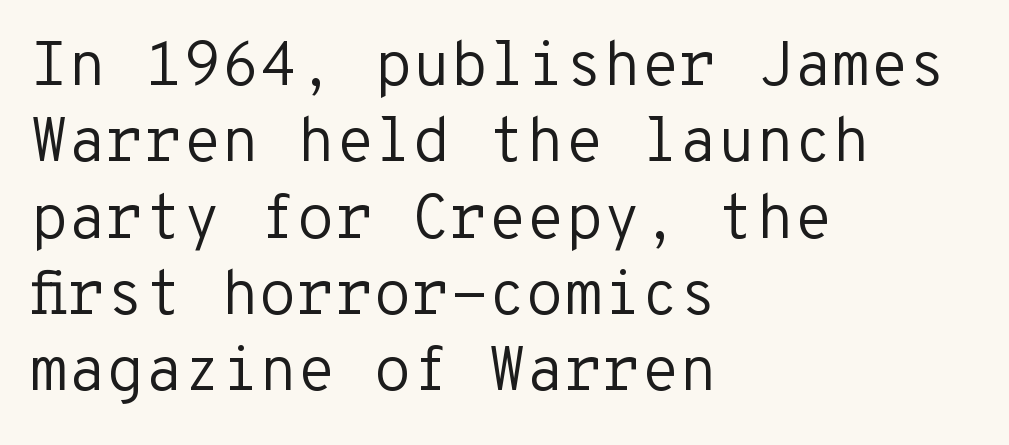
Q: Is the text bold? A: No.
Q: Is the text italic (slanted)? A: No, it is upright.
Q: Is the typeface a serif or a sans-serif typeface? A: Sans-serif.
Q: Is the text underlined? A: No.
Q: How is the paragraph aligned? A: Left-aligned.
Q: Is the spacing between letters normal or unusually wide? A: Normal.
Q: Width (condensed, normal, or wide)? A: Normal.
Q: Stroke contrast? A: Low.
Q: x-height? A: Medium.
Q: Monospaced? A: Yes.
